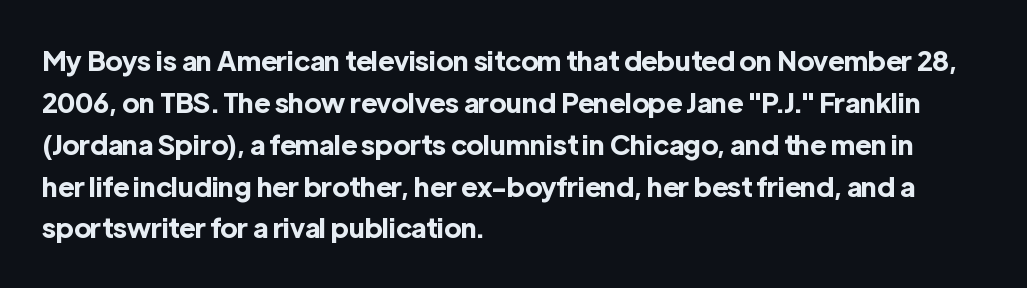
The face used here has the dense, thick strokes of a bold. Students, observe: this is what conventionally led text looks like. Notice how the stems are strictly vertical — no italics here. The setting favours the left margin, as ordinary paragraphs usually do.
